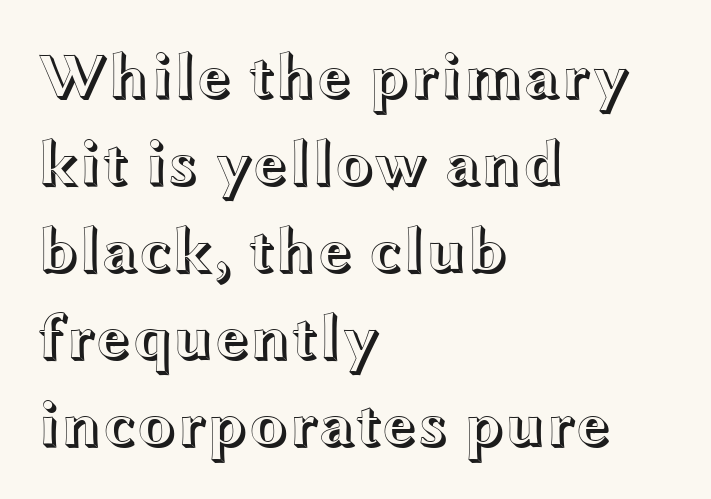
The image shows 64 px wide type, upright; set left-aligned, normal line spacing (1.36x), normal letter spacing, not underlined; a medium x-height.
